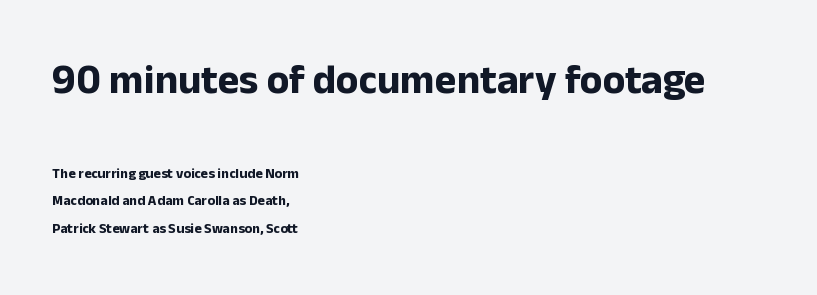
The glyphs in this specimen are sans serif. Alignment: flush left. Horizontal bands of white between lines are thick stripes. Descenders hang freely into open space. Posture: vertical.
